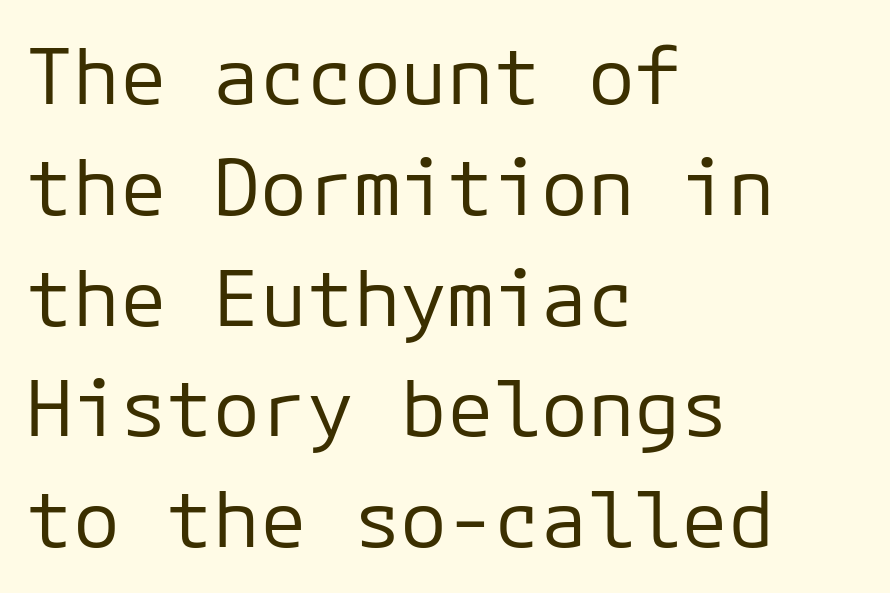
The image shows 78 px regular-weight sans-serif type, upright, monospaced; set left-aligned, normal line spacing (1.42x), normal letter spacing, not underlined; low stroke contrast and a medium x-height.
